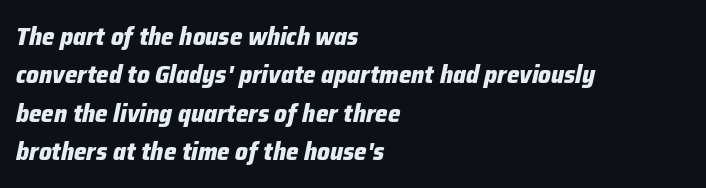
The image shows 25 px bold type, italic (leaning right); set left-aligned, normal line spacing (1.54x), normal letter spacing, not underlined.
